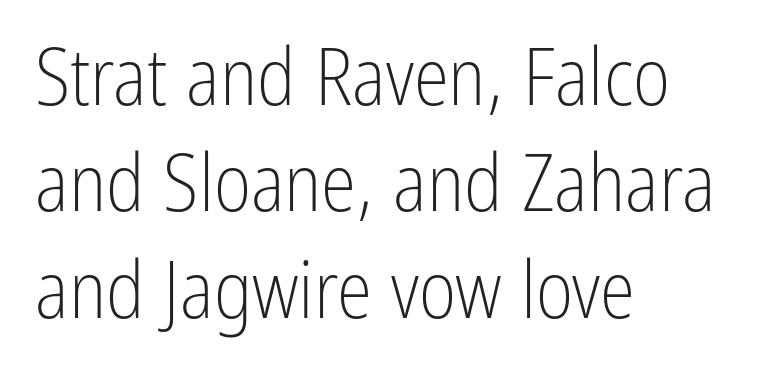
Line beginnings align vertically; line endings do not. Designer's note — italics off, roman on. Note the varied advance widths — an 'i' is clearly narrower than an 'm'. The rendering uses a moderate line-height, typical for paragraphs.
